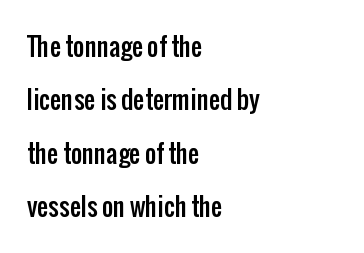
{"italic": "no", "underline": "no", "align": "left", "line_spacing": "loose", "line_spacing_ratio": 2.14, "letter_spacing": "normal", "letter_spacing_em": 0.0, "glyph_px": 25}
